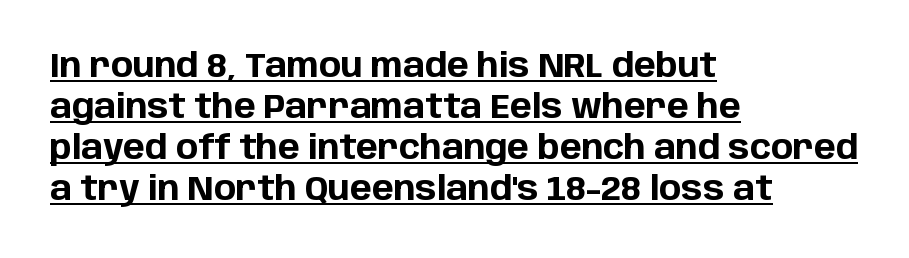
The image shows 33 px bold sans-serif type, upright; set left-aligned, line spacing 1.24x, normal letter spacing, underlined; low stroke contrast and a large x-height.
